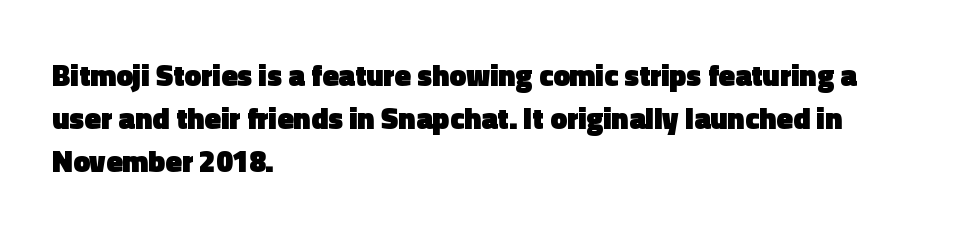
{"serif": "no", "italic": "no", "bold": "yes", "weight": "heavy", "width": "normal", "x_height": "medium", "monospaced": "no", "underline": "no", "align": "left", "line_spacing": "normal", "line_spacing_ratio": 1.44, "letter_spacing": "normal", "letter_spacing_em": 0.0, "glyph_px": 30}
